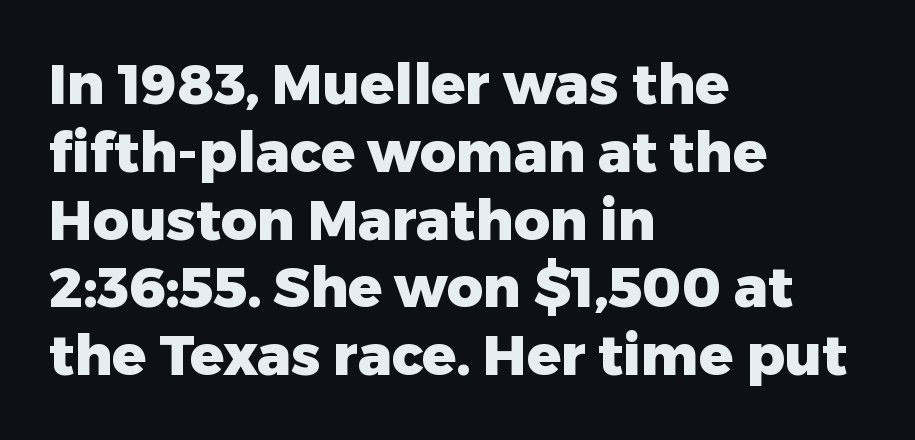
{"serif": "no", "italic": "no", "bold": "yes", "weight": "heavy", "width": "normal", "stroke_contrast": "low", "x_height": "medium", "monospaced": "no", "underline": "no", "align": "left", "line_spacing_ratio": 1.21, "letter_spacing": "normal", "letter_spacing_em": 0.0, "glyph_px": 56}
